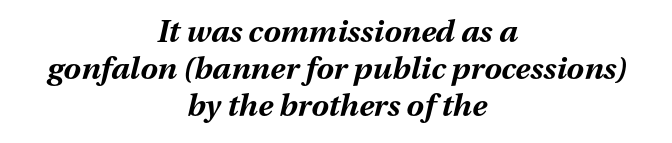
Descenders hang freely into open space. The text block is weighted toward neither margin, spreading evenly from the middle. Varying glyph widths throughout — classic text-font behaviour. I'd describe the lettering as bold — thick and assertive.
